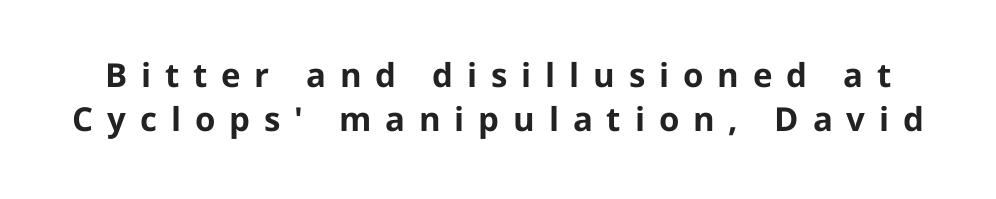
The block of text has a typical density, with ordinary space between rows. A dark, heavy texture on the line: the type is bold. Character widths vary here, with narrow letters taking less room than wide ones. Just letters on the line, the space beneath them empty. The typeface chosen for these lines omits serifs.
